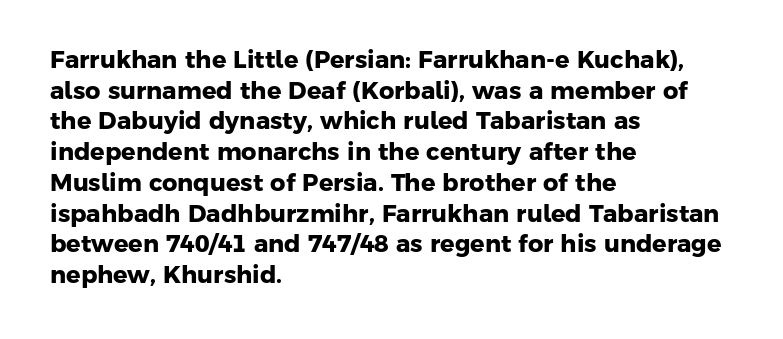
Q: Is the text bold? A: Yes.
Q: Is the text underlined? A: No.
Q: How is the paragraph aligned? A: Left-aligned.
Q: Is the spacing between letters normal or unusually wide? A: Normal.
Q: Is the spacing between lines tight, normal or loose? A: Normal.
